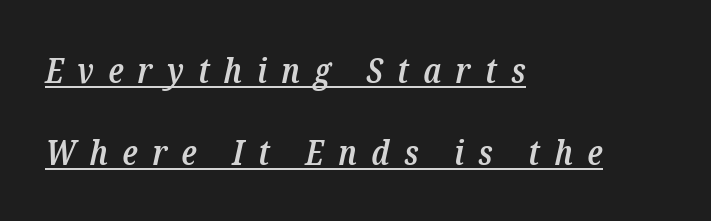
The image shows 35 px semibold, condensed serif type, italic (leaning right); set left-aligned, loose line spacing (2.33x), unusually wide letter spacing (+0.41 em), underlined; low stroke contrast and a medium x-height.
